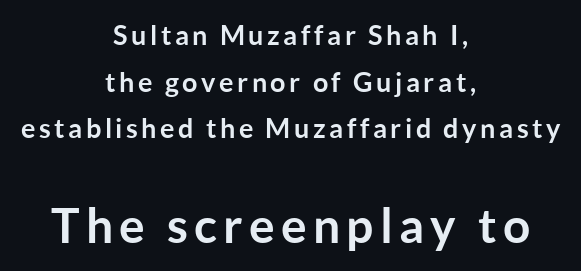
Q: Is the text bold? A: Yes.
Q: Is the text italic (slanted)? A: No, it is upright.
Q: Is the typeface a serif or a sans-serif typeface? A: Sans-serif.
Q: Is the text underlined? A: No.
Q: How is the paragraph aligned? A: Centered.
Q: Which block of text is set in a larger size, the first (top) or the second (bottom)? A: The second (bottom) one.
Q: Width (condensed, normal, or wide)? A: Normal.
Q: Stroke contrast? A: Low.
Q: x-height? A: Medium.
Q: Monospaced? A: No.
